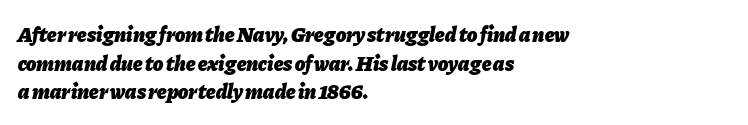
{"italic": "yes", "lean": "right", "slant_degrees": 11, "bold": "yes", "underline": "no", "align": "left", "line_spacing": "normal", "line_spacing_ratio": 1.36, "letter_spacing": "normal", "letter_spacing_em": 0.0, "glyph_px": 21}
